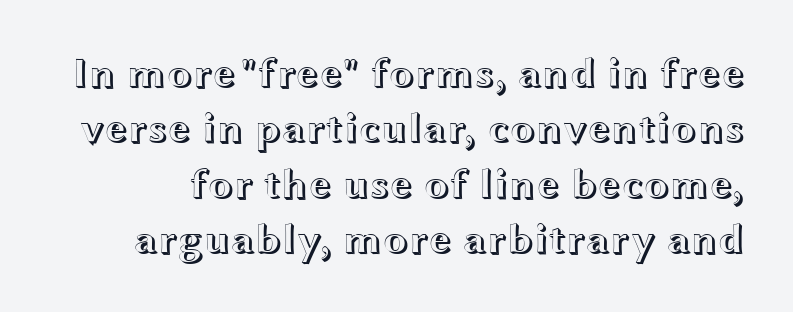
{"italic": "no", "width": "wide", "x_height": "medium", "monospaced": "no", "underline": "no", "line_spacing": "normal", "line_spacing_ratio": 1.32, "letter_spacing": "normal", "letter_spacing_em": 0.0, "glyph_px": 42}
